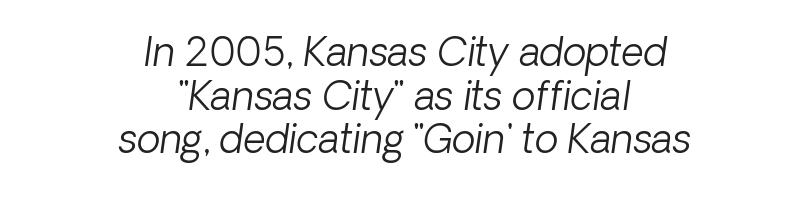
The image shows 39 px light type, italic (leaning right); set centered, tight line spacing (1.12x), normal letter spacing, not underlined; low stroke contrast and a medium x-height.
